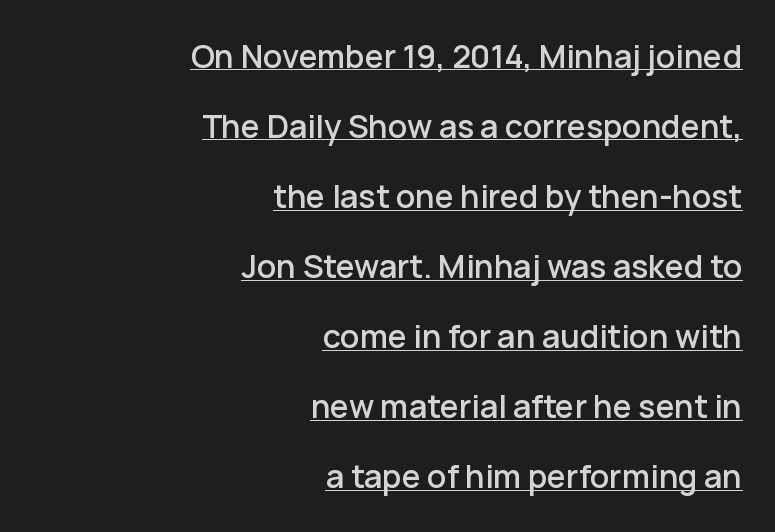
{"serif": "no", "italic": "no", "width": "normal", "stroke_contrast": "low", "x_height": "medium", "monospaced": "no", "underline": "yes", "align": "right", "line_spacing": "loose", "line_spacing_ratio": 2.19, "letter_spacing": "normal", "letter_spacing_em": 0.0, "glyph_px": 32}
